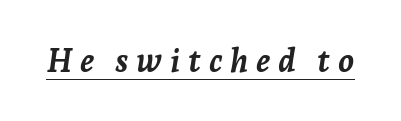
Tracking here is generous; glyphs stand well apart from one another. Think of a printed novel: that variable character pitch is what you see here. Somebody hit Ctrl+U on this one — the words are underlined. The face used here has the dense, thick strokes of a bold. The font's italic variant was chosen for this text.
